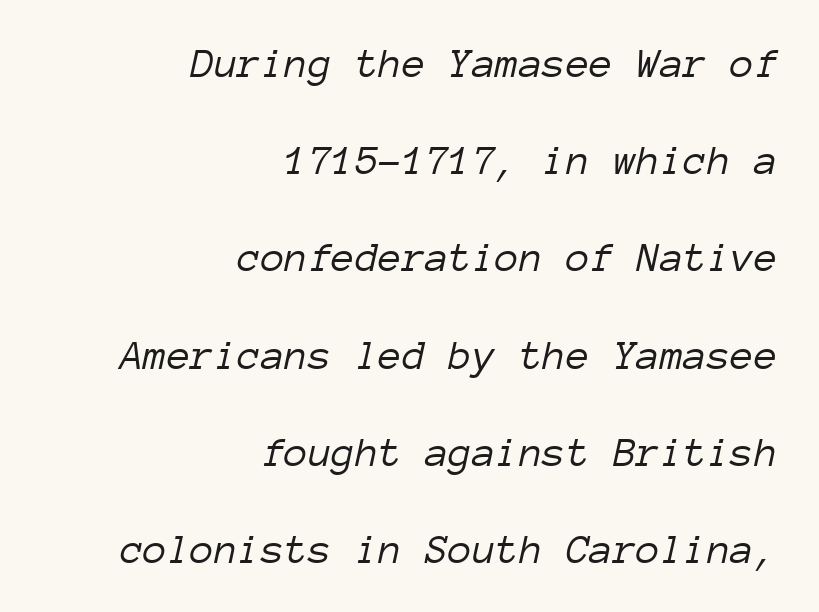
Each stroke keeps to a modest, everyday thickness or less. Characters are canted at an angle relative to the baseline's perpendicular. You could count columns in this text — the font is strictly monospaced. Widely set lines give the paragraph a tall, airy silhouette.
